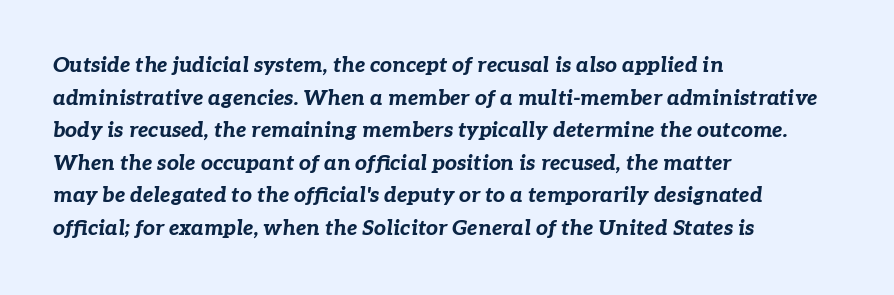
The image shows 21 px bold type, italic (leaning right); set left-aligned, normal line spacing (1.55x), normal letter spacing, not underlined.
